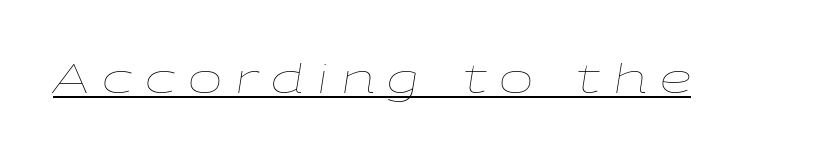
The image shows 41 px thin, wide type, italic (leaning right); set unusually wide letter spacing (+0.31 em), underlined; low stroke contrast and a medium x-height.
